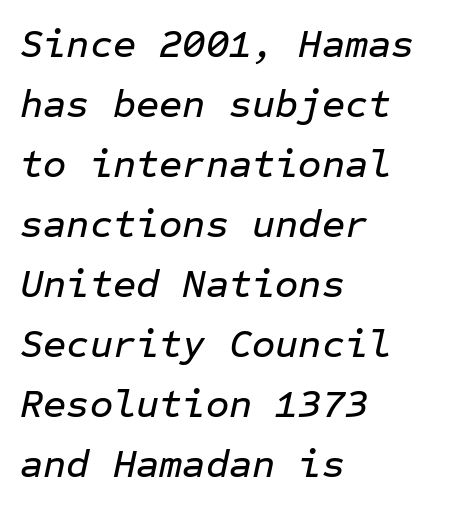
Q: Is the text italic (slanted)? A: Yes, it leans right by about 12 degrees.
Q: Is the text underlined? A: No.
Q: How is the paragraph aligned? A: Left-aligned.
Q: Is the spacing between letters normal or unusually wide? A: Normal.
Q: Is the spacing between lines tight, normal or loose? A: Normal.
Q: Width (condensed, normal, or wide)? A: Normal.
Q: Stroke contrast? A: Low.
Q: x-height? A: Medium.
Q: Monospaced? A: Yes.
